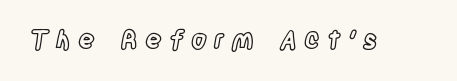
{"underline": "no", "letter_spacing": "wide", "letter_spacing_em": 0.3, "glyph_px": 25}
